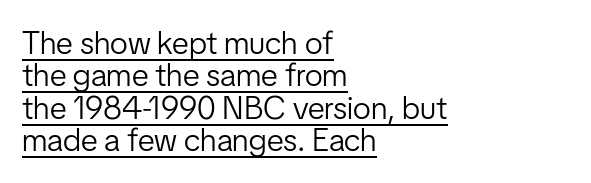
The image shows 32 px light, condensed sans-serif type, upright; set left-aligned, tight line spacing (1.01x), normal letter spacing, underlined; low stroke contrast and a medium x-height.
